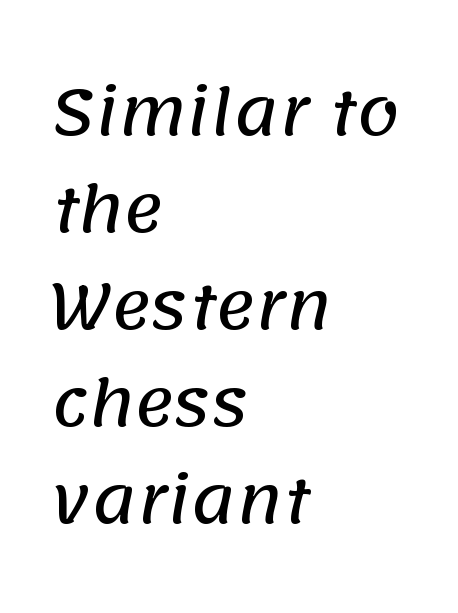
The image shows 61 px sans-serif type; set left-aligned, normal line spacing (1.59x), normal letter spacing, not underlined; low stroke contrast and a large x-height.
